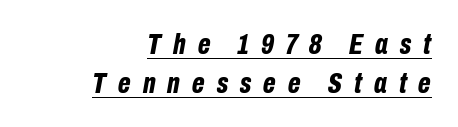
Q: Is the text bold? A: Yes.
Q: Is the text italic (slanted)? A: Yes, it leans right by about 10 degrees.
Q: Is the text underlined? A: Yes.
Q: How is the paragraph aligned? A: Right-aligned.
Q: Is the spacing between letters normal or unusually wide? A: Unusually wide.
Q: Is the spacing between lines tight, normal or loose? A: Normal.
Q: Width (condensed, normal, or wide)? A: Condensed.
Q: Stroke contrast? A: Low.
Q: x-height? A: Medium.
Q: Monospaced? A: No.
